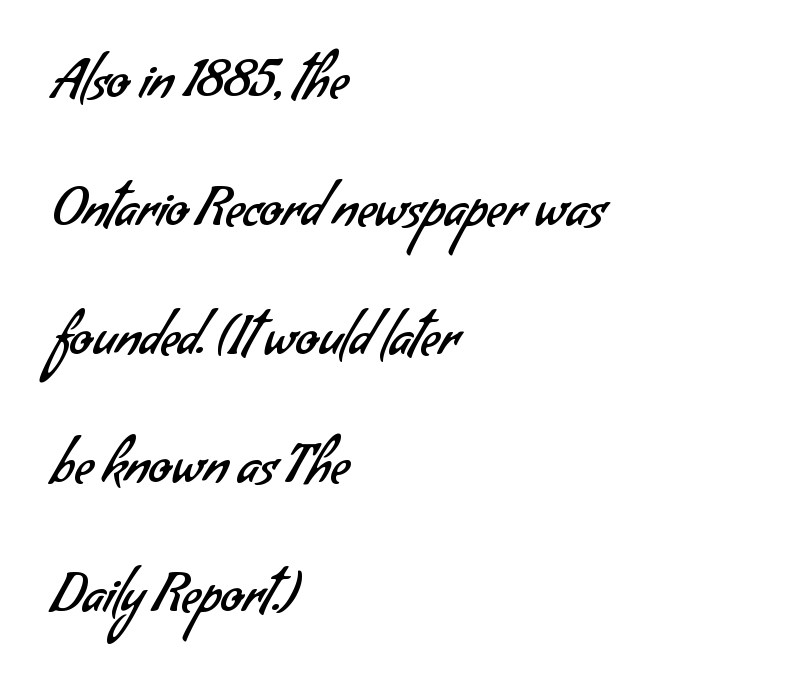
The image shows 52 px regular-weight sans-serif type; set left-aligned, loose line spacing (2.47x), normal letter spacing, not underlined; low stroke contrast and a small x-height.
